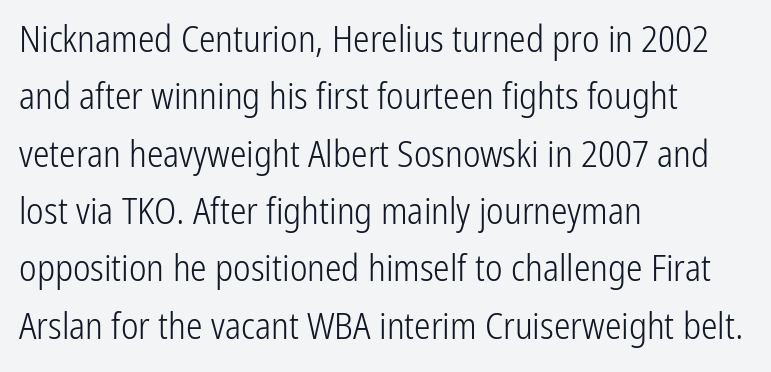
Q: Is the text bold? A: No.
Q: Is the text italic (slanted)? A: No, it is upright.
Q: Is the typeface a serif or a sans-serif typeface? A: Sans-serif.
Q: Is the text underlined? A: No.
Q: How is the paragraph aligned? A: Left-aligned.
Q: Is the spacing between letters normal or unusually wide? A: Normal.
Q: Is the spacing between lines tight, normal or loose? A: Normal.
Q: Width (condensed, normal, or wide)? A: Condensed.
Q: Stroke contrast? A: Low.
Q: x-height? A: Medium.
Q: Monospaced? A: No.
